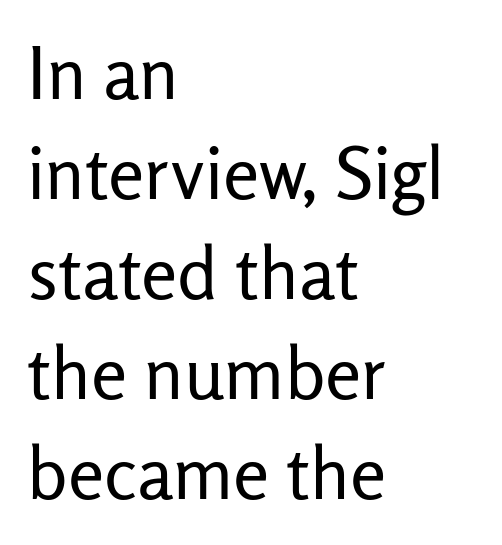
The font is comparable to plain body text, perhaps lighter. Spacing verdict: proportional, widths tailored to each character. Rule under the text: the space is simply empty. The lines sit at an ordinary, default distance from one another.
